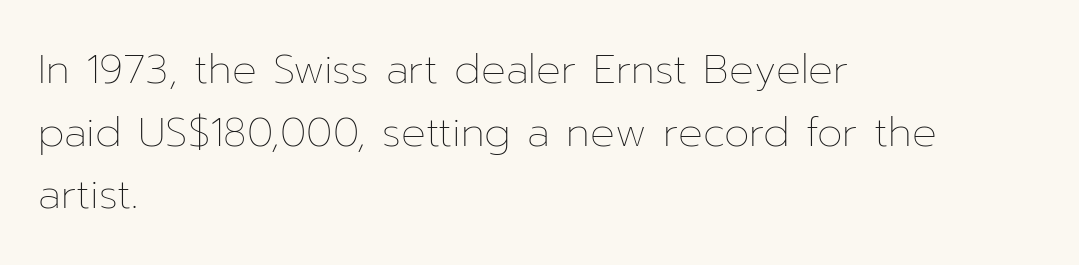
The image shows 41 px thin type, upright; set left-aligned, normal line spacing (1.53x), normal letter spacing, not underlined; low stroke contrast and a medium x-height.
